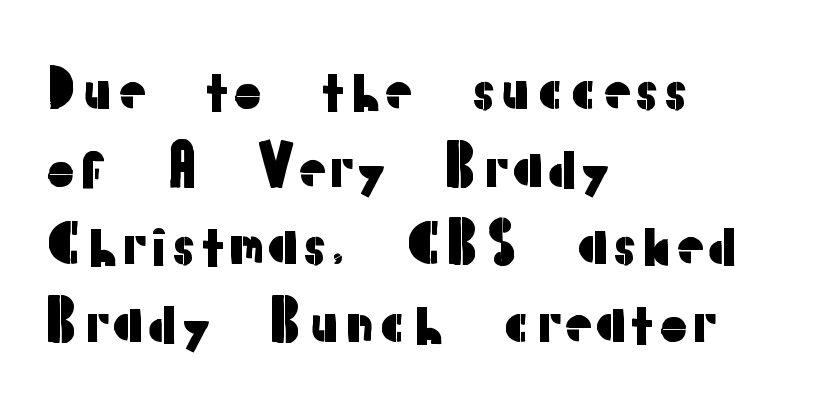
The image shows 55 px sans-serif type, upright; set left-aligned, normal line spacing (1.41x), normal letter spacing, not underlined; low stroke contrast and a medium x-height.
